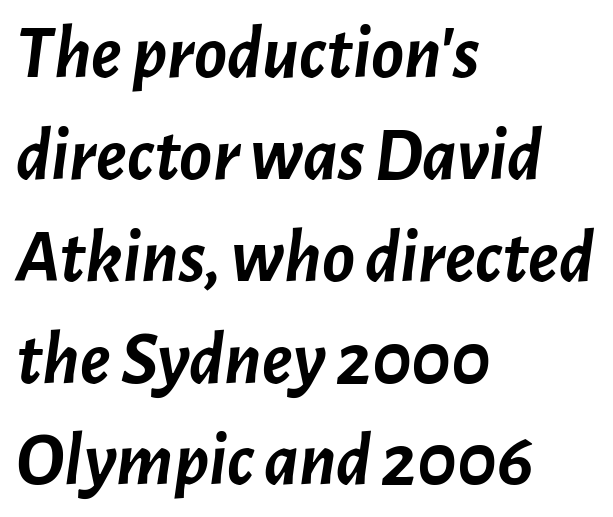
{"italic": "yes", "lean": "right", "slant_degrees": 7, "bold": "yes", "weight": "semibold", "width": "normal", "stroke_contrast": "low", "x_height": "medium", "monospaced": "no", "underline": "no", "align": "left", "line_spacing": "normal", "line_spacing_ratio": 1.34, "letter_spacing": "normal", "letter_spacing_em": 0.0, "glyph_px": 76}
